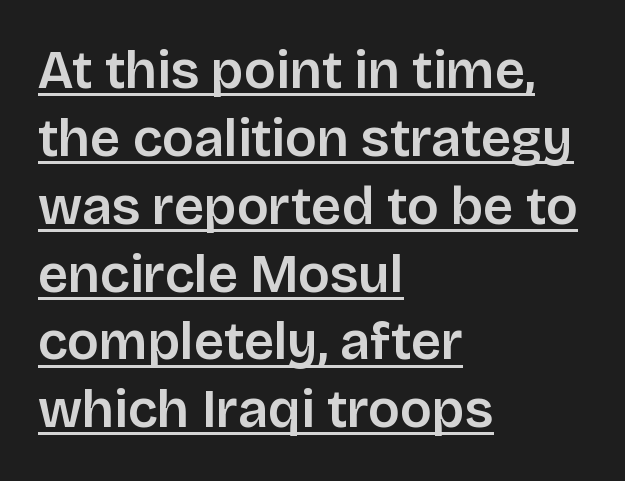
Q: Is the text bold? A: Semi-bold.
Q: Is the text italic (slanted)? A: No, it is upright.
Q: Is the typeface a serif or a sans-serif typeface? A: Sans-serif.
Q: Is the text underlined? A: Yes.
Q: How is the paragraph aligned? A: Left-aligned.
Q: Is the spacing between letters normal or unusually wide? A: Normal.
Q: Is the spacing between lines tight, normal or loose? A: Normal.
Q: Width (condensed, normal, or wide)? A: Normal.
Q: Stroke contrast? A: Low.
Q: x-height? A: Large.
Q: Monospaced? A: No.
